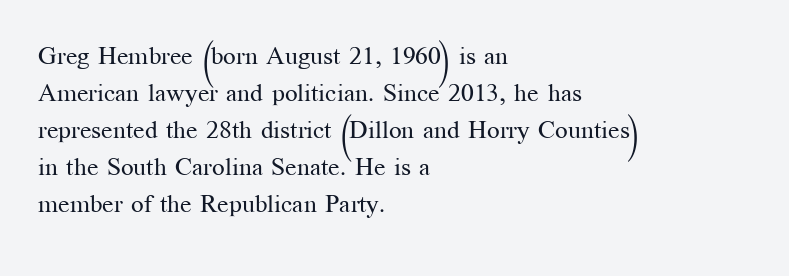
A typesetter would call this leading conventional body-copy spacing. Descender tails drop into unmarked territory. Visually the block forms a straight wall on the left and a jagged coastline on the right. Do the letters lean? They stand straight.
